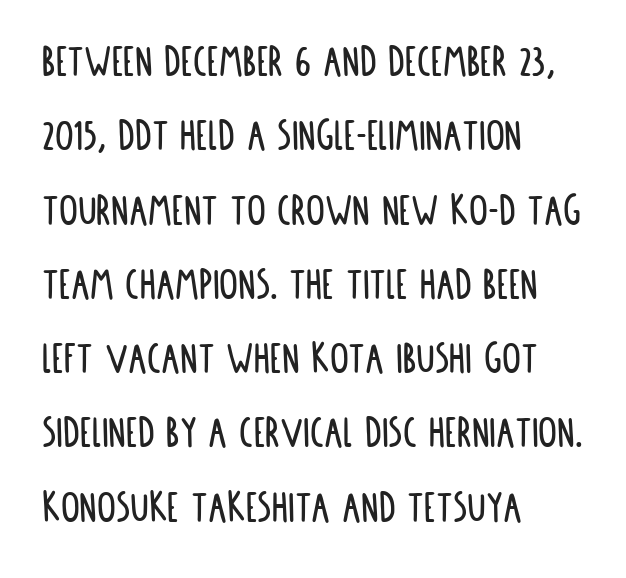
Tall strokes in this sample are plumb rather than angled. A clean baseline with only descenders dipping below it. Summary of vertical rhythm: regular, with standard interline spacing. Are there feet on the stems? There aren't — it's a sans.
